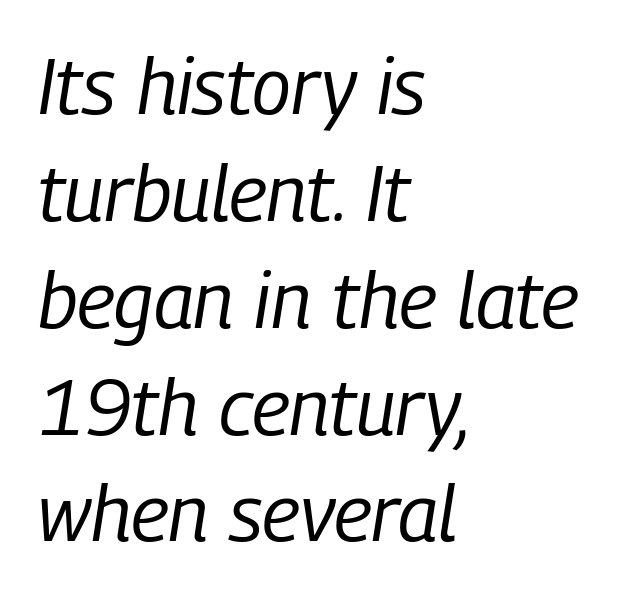
Q: Is the text bold? A: No.
Q: Is the text italic (slanted)? A: Yes, it leans right by about 9 degrees.
Q: Is the text underlined? A: No.
Q: How is the paragraph aligned? A: Left-aligned.
Q: Is the spacing between letters normal or unusually wide? A: Normal.
Q: Is the spacing between lines tight, normal or loose? A: Normal.
Q: Width (condensed, normal, or wide)? A: Condensed.
Q: Stroke contrast? A: Low.
Q: x-height? A: Medium.
Q: Monospaced? A: No.
